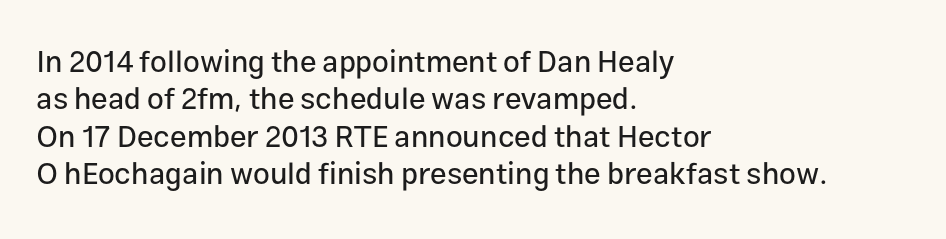
Q: Is the text italic (slanted)? A: No, it is upright.
Q: Is the typeface a serif or a sans-serif typeface? A: Sans-serif.
Q: Is the text underlined? A: No.
Q: How is the paragraph aligned? A: Left-aligned.
Q: Is the spacing between letters normal or unusually wide? A: Normal.
Q: Is the spacing between lines tight, normal or loose? A: Normal.
Q: Width (condensed, normal, or wide)? A: Normal.
Q: Stroke contrast? A: Low.
Q: x-height? A: Medium.
Q: Monospaced? A: No.
